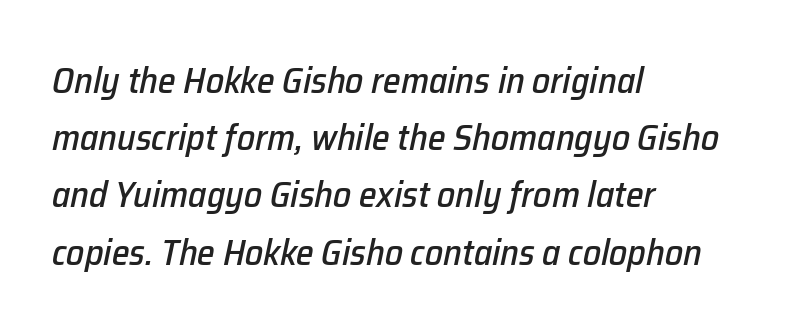
{"italic": "yes", "lean": "right", "slant_degrees": 12, "width": "normal", "stroke_contrast": "low", "x_height": "medium", "monospaced": "no", "underline": "no", "align": "left", "line_spacing": "normal", "line_spacing_ratio": 1.59, "letter_spacing": "normal", "letter_spacing_em": 0.0, "glyph_px": 36}
